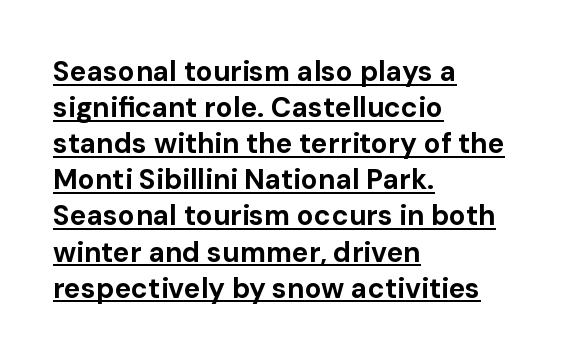
This sample carries an underscore along the baseline area. The specimen reads as upright at a glance. Character widths vary here, with narrow letters taking less room than wide ones. Line starts are locked; line ends wander. A typesetter would call this zero additional tracking.
